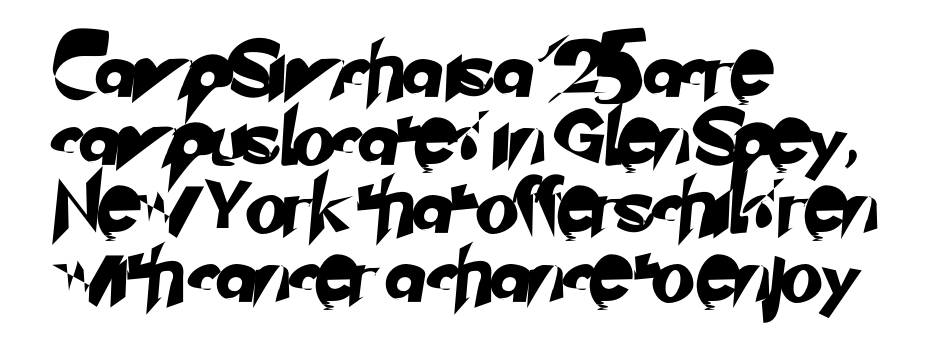
The image shows 55 px sans-serif type; set left-aligned, line spacing 1.24x, normal letter spacing, not underlined; low stroke contrast and a small x-height.
